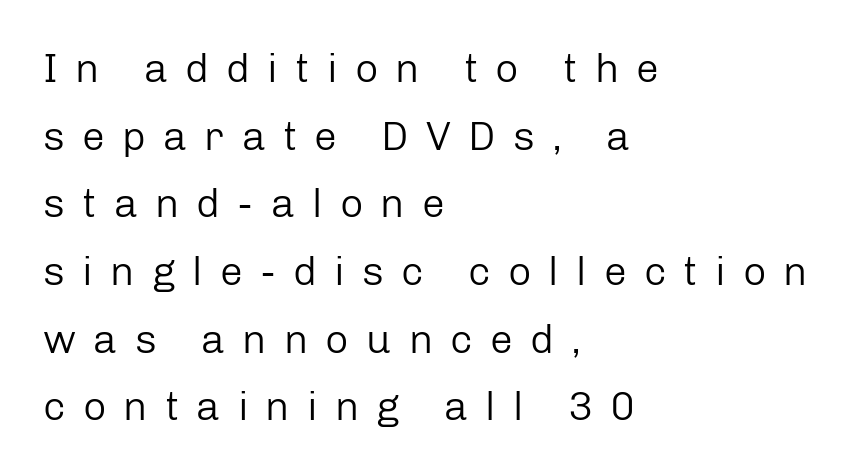
{"serif": "no", "italic": "no", "bold": "no", "weight": "regular", "width": "normal", "stroke_contrast": "low", "x_height": "medium", "monospaced": "no", "underline": "no", "align": "left", "line_spacing": "normal", "line_spacing_ratio": 1.65, "letter_spacing": "wide", "letter_spacing_em": 0.42, "glyph_px": 41}
